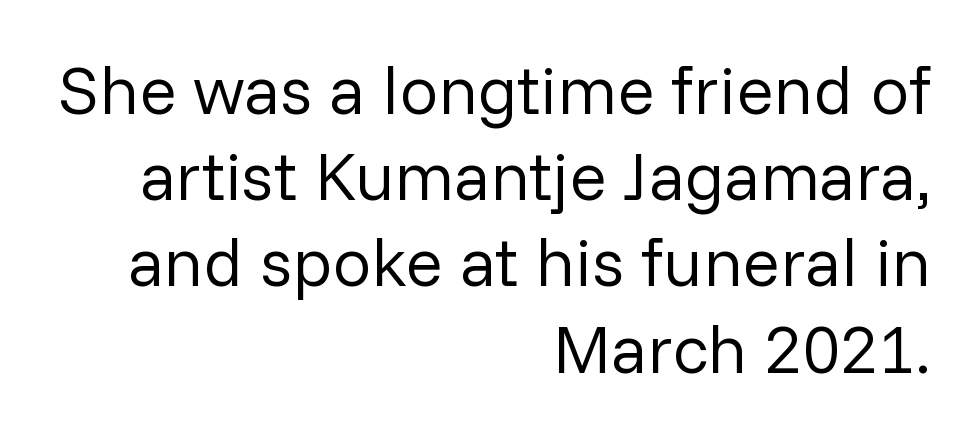
The image shows 69 px regular-weight sans-serif type, upright; set right-aligned, normal line spacing (1.25x), normal letter spacing, not underlined; low stroke contrast and a medium x-height.
